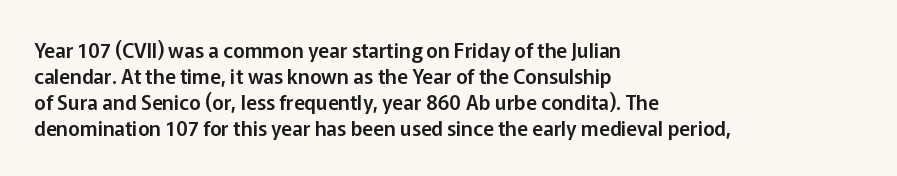
The image shows 20 px text type, upright; set left-aligned, normal line spacing (1.3x), normal letter spacing, not underlined.
